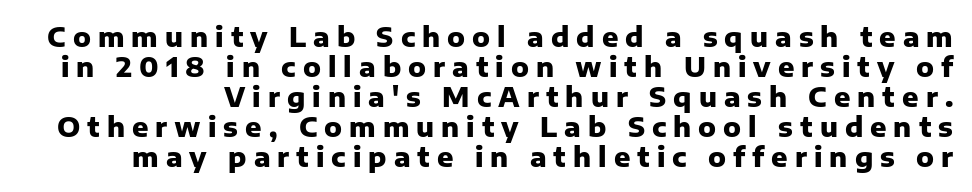
The image shows 27 px bold type, upright; set tight line spacing (1.11x), unusually wide letter spacing (+0.26 em), not underlined.
